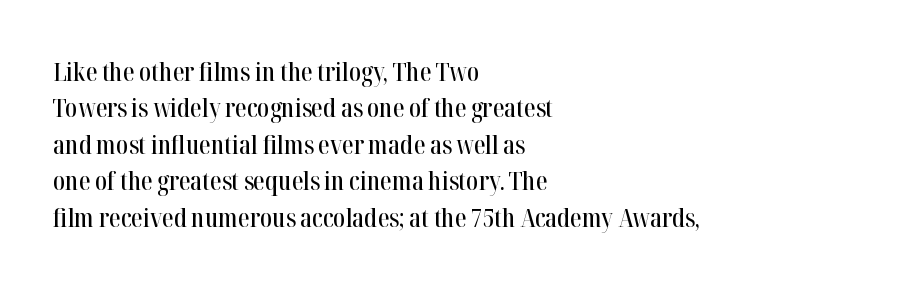
Q: Is the text italic (slanted)? A: No, it is upright.
Q: Is the text underlined? A: No.
Q: How is the paragraph aligned? A: Left-aligned.
Q: Is the spacing between letters normal or unusually wide? A: Normal.
Q: Is the spacing between lines tight, normal or loose? A: Normal.
